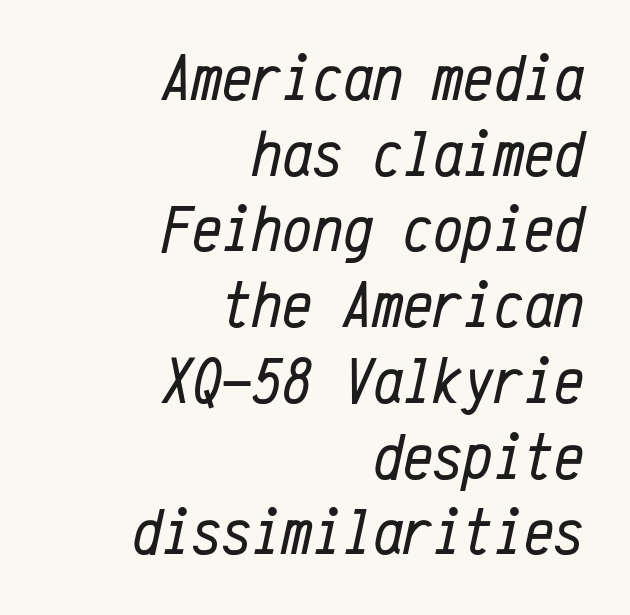
Q: Is the text bold? A: No.
Q: Is the text italic (slanted)? A: Yes, it leans right by about 12 degrees.
Q: Is the text underlined? A: No.
Q: How is the paragraph aligned? A: Right-aligned.
Q: Is the spacing between letters normal or unusually wide? A: Normal.
Q: Is the spacing between lines tight, normal or loose? A: Tight.
Q: Width (condensed, normal, or wide)? A: Condensed.
Q: Stroke contrast? A: Low.
Q: x-height? A: Medium.
Q: Monospaced? A: Yes.
